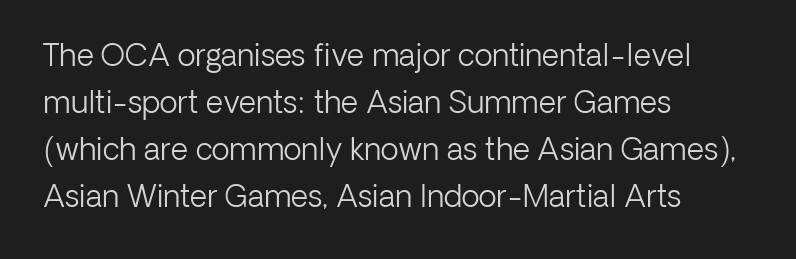
A roman cut, with each character standing at attention. Here the designer chose a conventional face with non-uniform glyph widths. Plain, unruled lines of type. The block of text has a typical density, with ordinary space between rows. The face used here is a sans, in the tradition of grotesques and geometrics. Line starts are locked; line ends wander.
